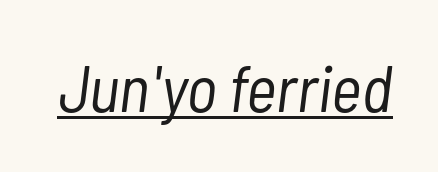
The image shows 66 px light, condensed type, italic (leaning right); set normal letter spacing, underlined; low stroke contrast and a medium x-height.
